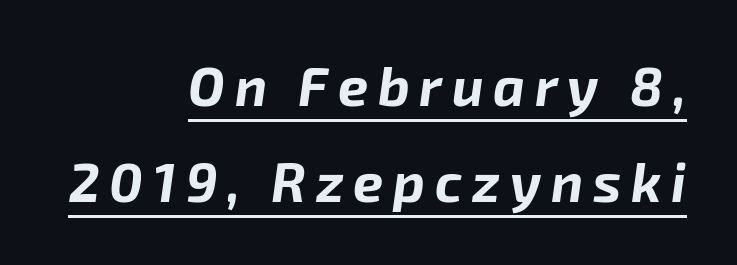
Glance below the letters and you will spot a drawn line. The lettering tilts uniformly, giving the passage an italic look. Strong, thick strokes mark this as bold type. Which margin do the lines hug? The right one — the left edge is uneven. Varying glyph widths throughout — classic text-font behaviour.
